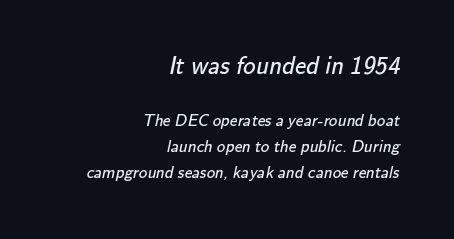
Q: Is the text bold? A: No.
Q: Is the text underlined? A: No.
Q: How is the paragraph aligned? A: Right-aligned.
Q: Is the spacing between letters normal or unusually wide? A: Normal.
Q: Is the spacing between lines tight, normal or loose? A: Normal.
Q: Which block of text is set in a larger size, the first (top) or the second (bottom)? A: The first (top) one.
